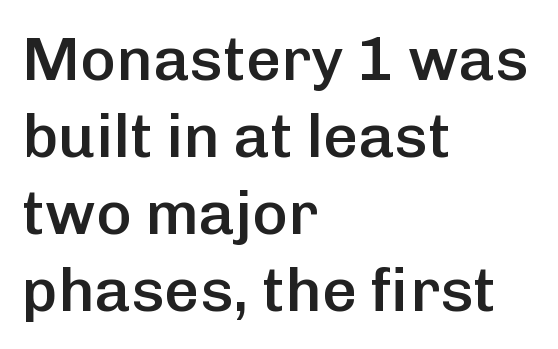
On the weight axis this lands at semibold, roughly 600. The passage shown is typed in a proportional face where columns would drift. The leading is moderate, giving the passage an even texture. The face used here is a sans, in the tradition of grotesques and geometrics. Compared with a centered layout, this one pins lines to the left instead.
